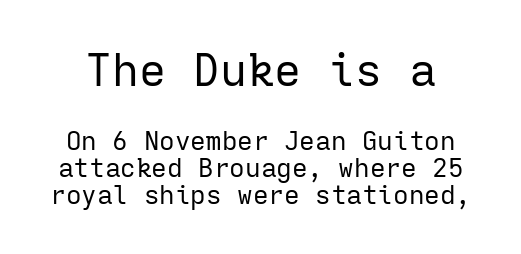
The image shows 45 px regular-weight sans-serif type, upright, monospaced; set tight line spacing (1.03x), normal letter spacing, not underlined; the first (top) block is 1.73x larger; low stroke contrast and a medium x-height.
